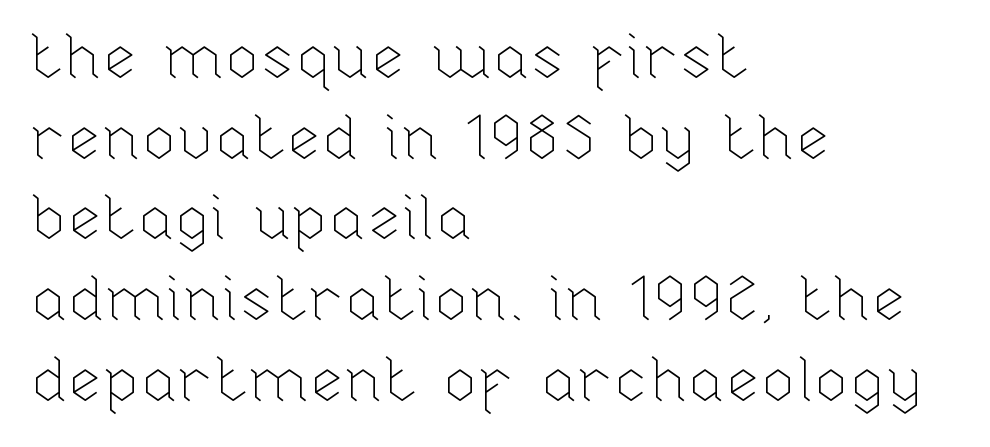
Q: Is the text bold? A: No.
Q: Is the text italic (slanted)? A: No, it is upright.
Q: Is the text underlined? A: No.
Q: How is the paragraph aligned? A: Left-aligned.
Q: Is the spacing between letters normal or unusually wide? A: Normal.
Q: Is the spacing between lines tight, normal or loose? A: Normal.
Q: Width (condensed, normal, or wide)? A: Normal.
Q: Stroke contrast? A: Low.
Q: x-height? A: Medium.
Q: Monospaced? A: No.
